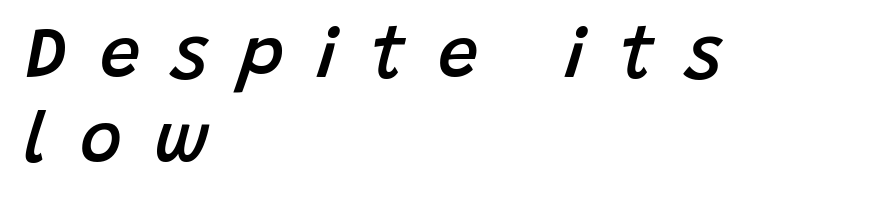
The image shows 72 px semibold type, italic (leaning right); set left-aligned, line spacing 1.18x, unusually wide letter spacing (+0.45 em), not underlined; low stroke contrast and a large x-height.
